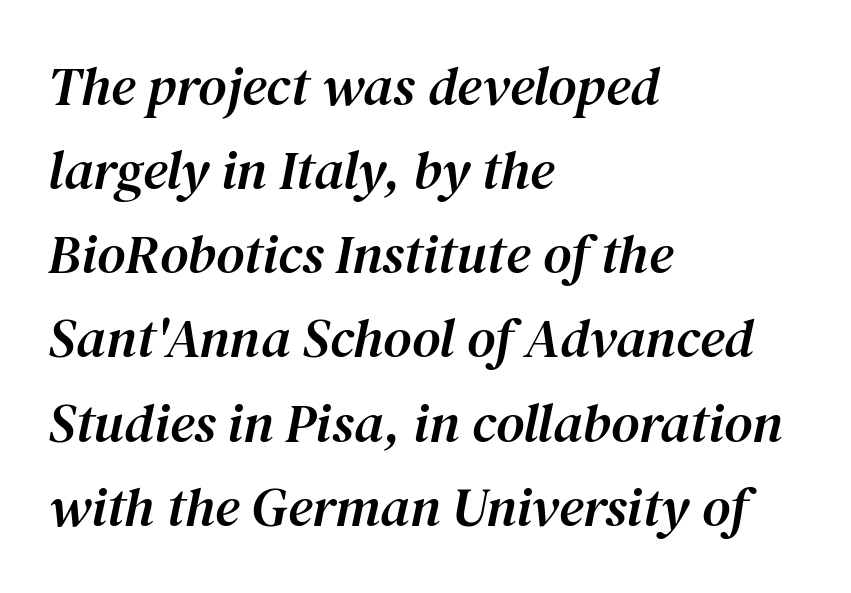
The rows are spaced the way most documents space them. Does the type have serifs? Yes, each stem ends in a small foot. The rendering uses natural spacing where letterforms have individual widths. The paragraph shown leans on its left margin.
